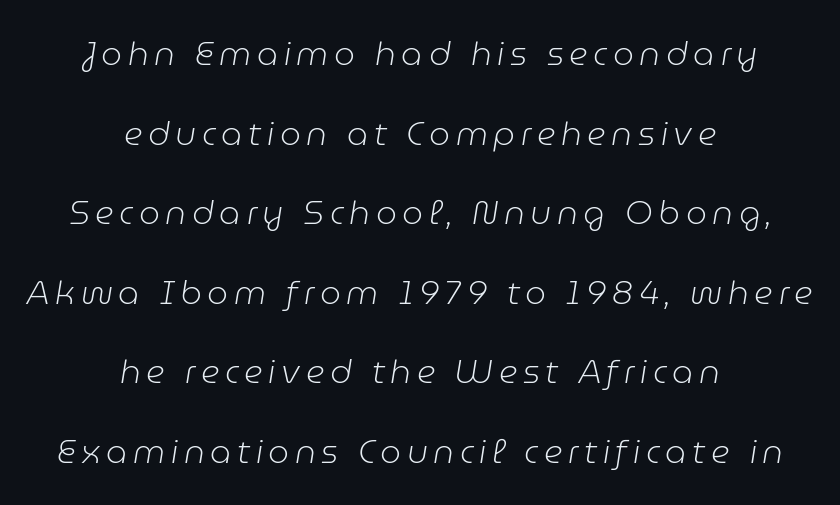
Q: Is the text bold? A: No.
Q: Is the text italic (slanted)? A: Yes, it leans right by about 9 degrees.
Q: Is the text underlined? A: No.
Q: How is the paragraph aligned? A: Centered.
Q: Is the spacing between lines tight, normal or loose? A: Loose.
Q: Width (condensed, normal, or wide)? A: Normal.
Q: Stroke contrast? A: Low.
Q: x-height? A: Medium.
Q: Monospaced? A: No.
